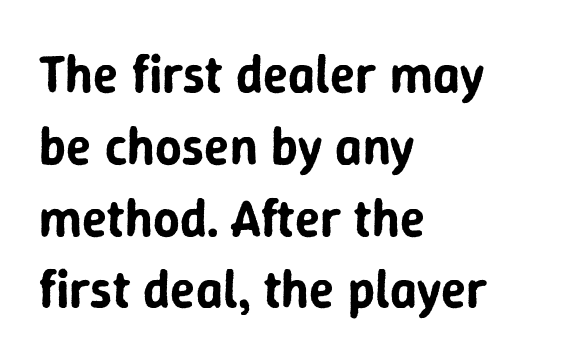
The image shows 52 px sans-serif type, upright; set left-aligned, normal line spacing (1.38x), normal letter spacing, not underlined; low stroke contrast and a medium x-height.
